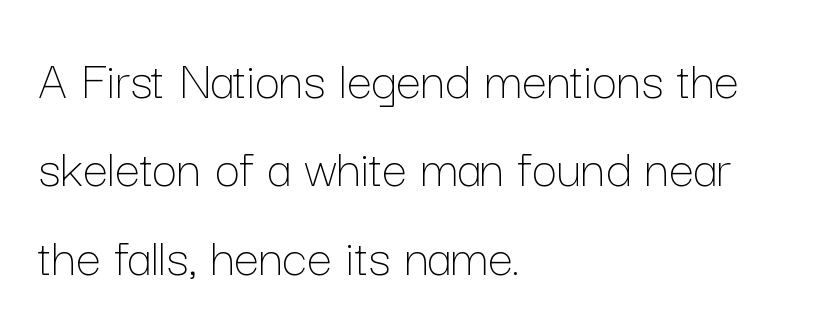
Q: Is the text bold? A: No.
Q: Is the text italic (slanted)? A: No, it is upright.
Q: Is the text underlined? A: No.
Q: How is the paragraph aligned? A: Left-aligned.
Q: Is the spacing between letters normal or unusually wide? A: Normal.
Q: Is the spacing between lines tight, normal or loose? A: Normal.
Q: Width (condensed, normal, or wide)? A: Normal.
Q: Stroke contrast? A: Low.
Q: x-height? A: Medium.
Q: Monospaced? A: No.
